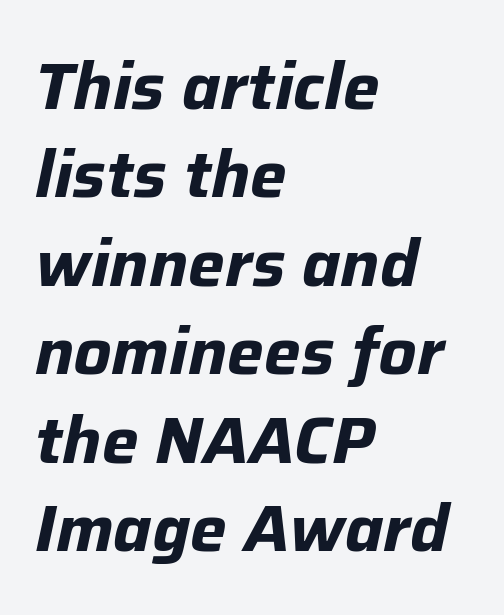
Weight: bold. The passage shown leans; its letterforms are oblique. Spacing verdict: proportional, widths tailored to each character. Letters rest on an invisible, unmarked baseline.
